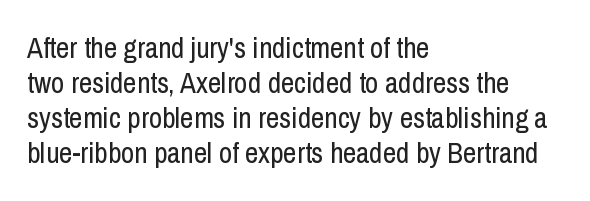
The image shows 29 px regular-weight, condensed sans-serif type, upright; set left-aligned, line spacing 1.21x, normal letter spacing, not underlined; low stroke contrast and a medium x-height.
